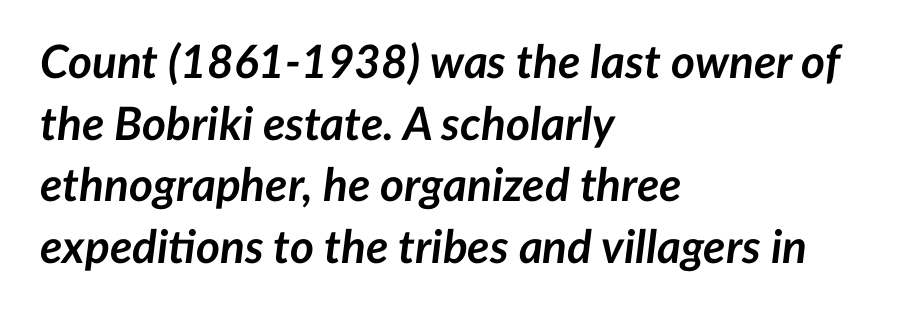
The image shows 46 px semibold type, italic (leaning right); set left-aligned, normal line spacing (1.34x), normal letter spacing, not underlined; low stroke contrast and a medium x-height.
